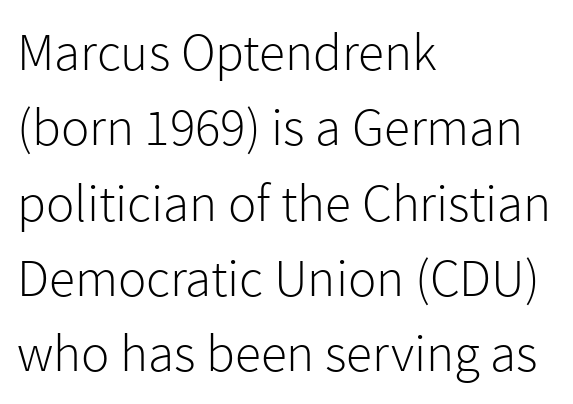
Q: Is the text bold? A: No.
Q: Is the text italic (slanted)? A: No, it is upright.
Q: Is the typeface a serif or a sans-serif typeface? A: Sans-serif.
Q: Is the text underlined? A: No.
Q: How is the paragraph aligned? A: Left-aligned.
Q: Is the spacing between letters normal or unusually wide? A: Normal.
Q: Is the spacing between lines tight, normal or loose? A: Normal.
Q: Width (condensed, normal, or wide)? A: Normal.
Q: x-height? A: Medium.
Q: Monospaced? A: No.
